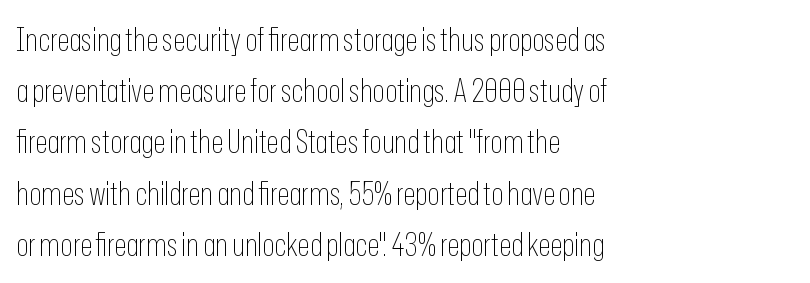
The rendering keeps characters at their native spacing. The words here are not underlined. The rendering shows plain stroke endings on the letterforms — a sans-serif design. This is roman type, the default non-slanted kind. The face used here is proportionally spaced, like ordinary book or web type. No letter is thick-stroked: the sample isn't bold.
